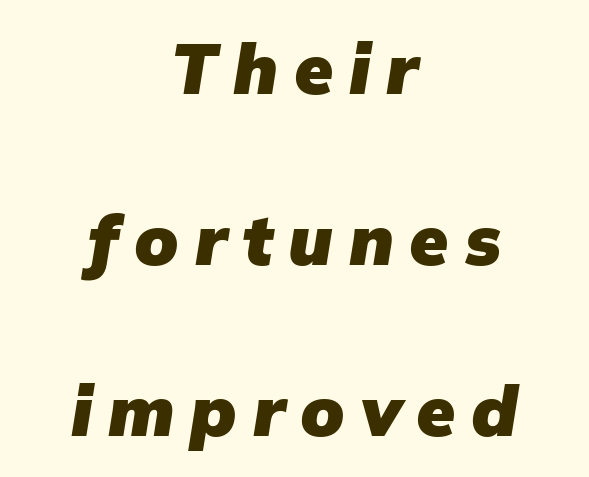
The image shows 71 px heavy sans-serif type; set centered, loose line spacing (2.41x), unusually wide letter spacing (+0.22 em), not underlined; low stroke contrast and a medium x-height.
